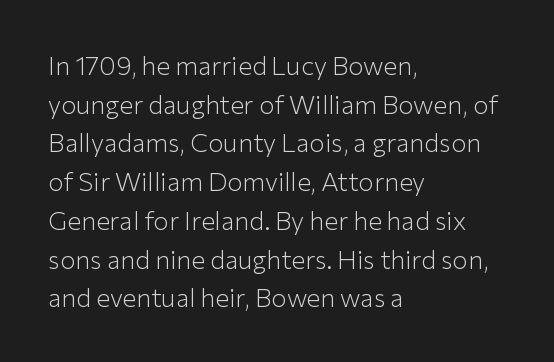
Posture: vertical. The weight tops out at a normal text grade. Words appear dense and cohesive because spacing is normal. If you drew a ruler down the left edge, every line would touch it. Line spacing here is normal. Underline: absent.
